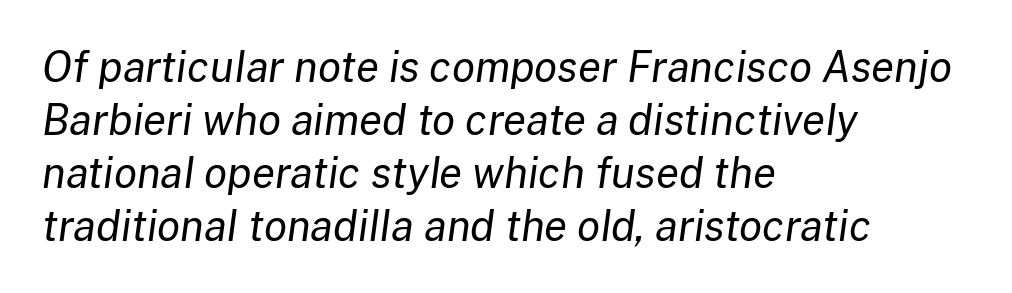
Q: Is the text bold? A: No.
Q: Is the text italic (slanted)? A: Yes, it leans right by about 8 degrees.
Q: Is the text underlined? A: No.
Q: How is the paragraph aligned? A: Left-aligned.
Q: Is the spacing between letters normal or unusually wide? A: Normal.
Q: Is the spacing between lines tight, normal or loose? A: Normal.
Q: Width (condensed, normal, or wide)? A: Normal.
Q: Stroke contrast? A: Low.
Q: x-height? A: Medium.
Q: Monospaced? A: No.
